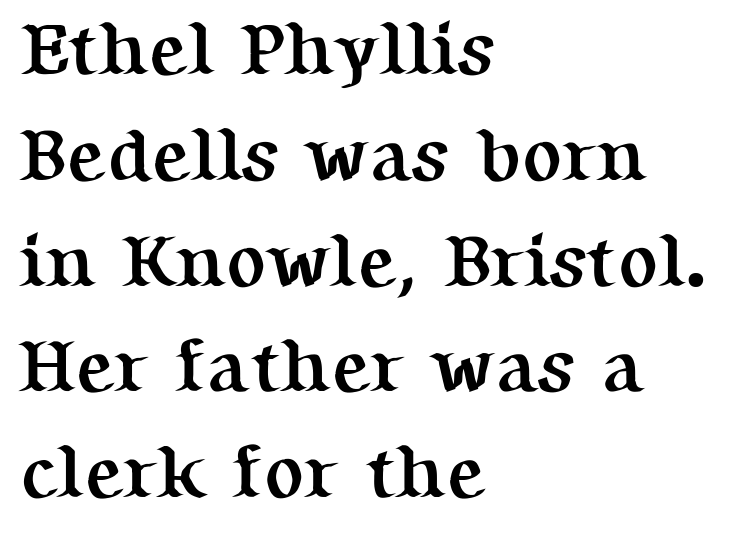
The image shows 74 px semibold serif type, upright; set left-aligned, normal line spacing (1.43x), normal letter spacing, not underlined; medium stroke contrast and a medium x-height.
